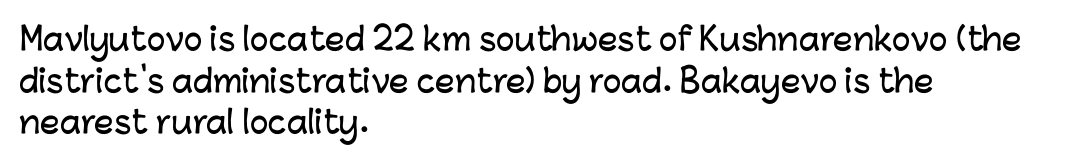
Q: Is the text italic (slanted)? A: No, it is upright.
Q: Is the typeface a serif or a sans-serif typeface? A: Sans-serif.
Q: Is the text underlined? A: No.
Q: How is the paragraph aligned? A: Left-aligned.
Q: Is the spacing between letters normal or unusually wide? A: Normal.
Q: Is the spacing between lines tight, normal or loose? A: Normal.
Q: Width (condensed, normal, or wide)? A: Normal.
Q: Stroke contrast? A: Low.
Q: x-height? A: Medium.
Q: Monospaced? A: No.
